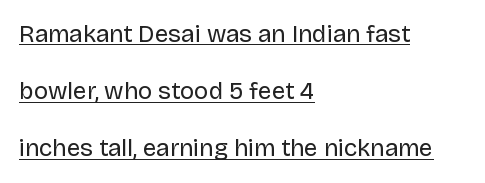
A continuous stroke trails under the words, as in a hyperlink. Compared with typical paragraphs, the rows here are farther apart. Horizontally, the lines are justified to the leading edge only. This sample uses plain, unmodified letter spacing.
